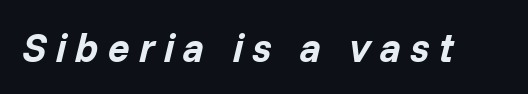
{"italic": "yes", "lean": "right", "slant_degrees": 14, "bold": "yes", "weight": "bold", "width": "normal", "stroke_contrast": "low", "x_height": "medium", "monospaced": "no", "underline": "no", "letter_spacing": "wide", "letter_spacing_em": 0.23, "glyph_px": 40}
